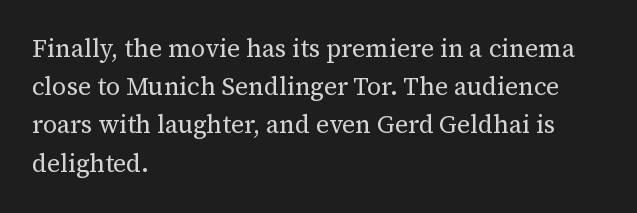
{"italic": "no", "bold": "no", "underline": "no", "align": "left", "line_spacing": "normal", "line_spacing_ratio": 1.53, "letter_spacing": "normal", "letter_spacing_em": 0.0, "glyph_px": 25}
